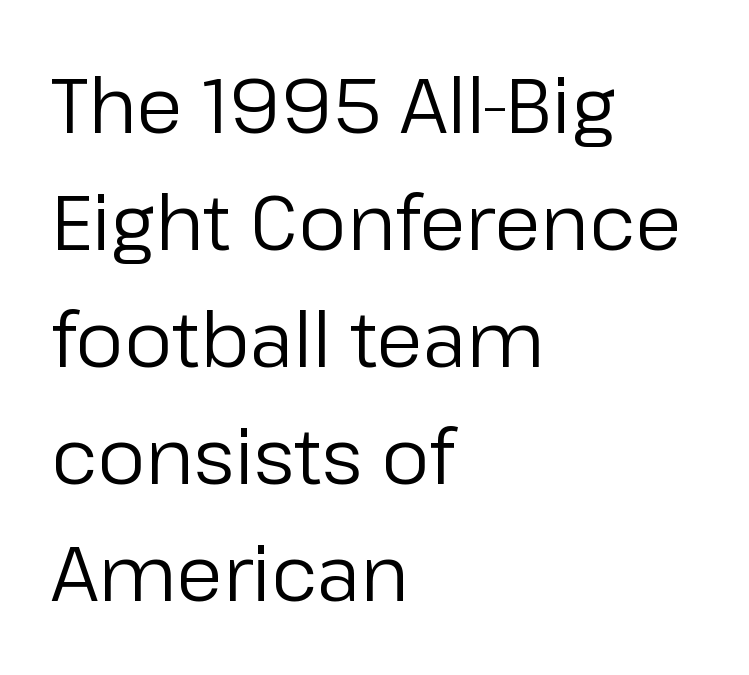
Rows of type keep a routine distance in the vertical direction. When letters stand straight like this, we call the style roman or upright. Weight: regular or lighter. Note the varied advance widths — an 'i' is clearly narrower than an 'm'.
